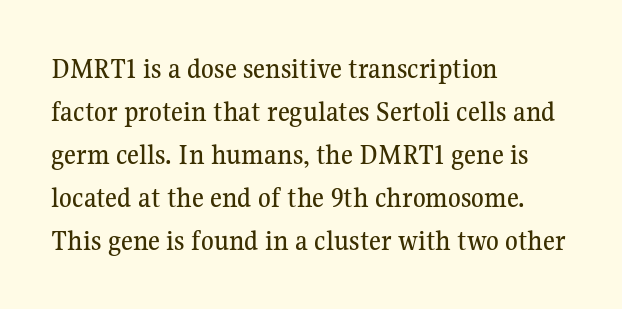
The image shows 29 px serif type, upright; set left-aligned, normal line spacing (1.48x), normal letter spacing, not underlined; medium stroke contrast and a medium x-height.
